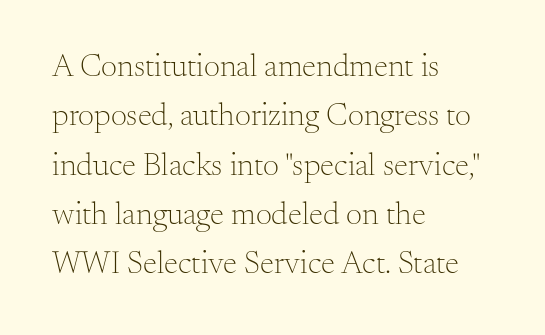
The image shows 32 px light serif type, upright; set left-aligned, normal line spacing (1.54x), normal letter spacing, not underlined; medium stroke contrast and a small x-height.
